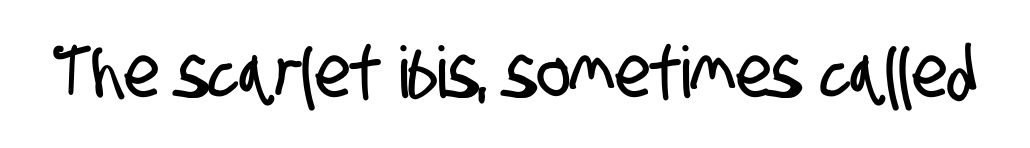
The image shows 71 px condensed sans-serif type; set normal letter spacing, not underlined; low stroke contrast and a large x-height.
